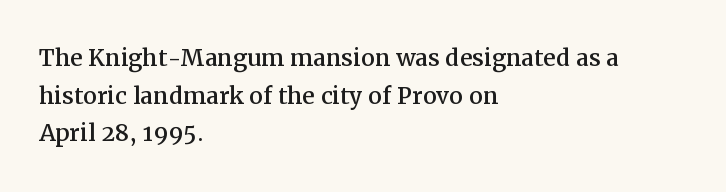
Q: Is the text italic (slanted)? A: No, it is upright.
Q: Is the typeface a serif or a sans-serif typeface? A: Serif.
Q: Is the text underlined? A: No.
Q: How is the paragraph aligned? A: Left-aligned.
Q: Is the spacing between letters normal or unusually wide? A: Normal.
Q: Width (condensed, normal, or wide)? A: Normal.
Q: Stroke contrast? A: Medium.
Q: x-height? A: Medium.
Q: Monospaced? A: No.
